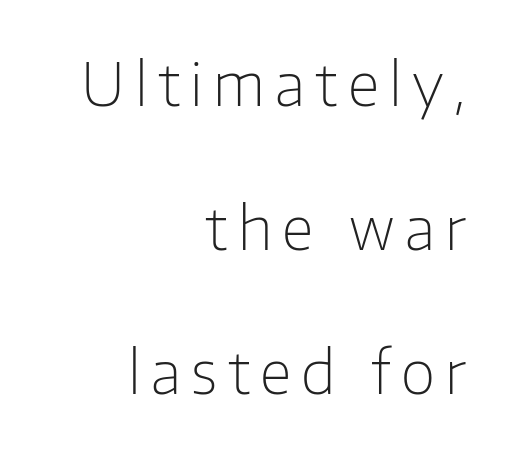
Proportional: the letters do not fall into vertical columns. The letters stand upright; this is a roman face. A great deal of white space separates one row of letters from the next. Descenders hang freely into open space. The font family rendered here belongs to the sans-serif group. Stroke thickness stays within the range of a standard reading face or lighter.
